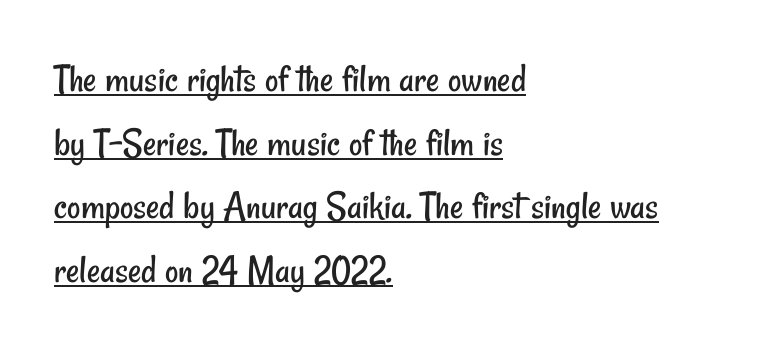
The image shows 41 px regular-weight, condensed sans-serif type; set left-aligned, normal line spacing (1.55x), normal letter spacing, underlined; low stroke contrast and a small x-height.
